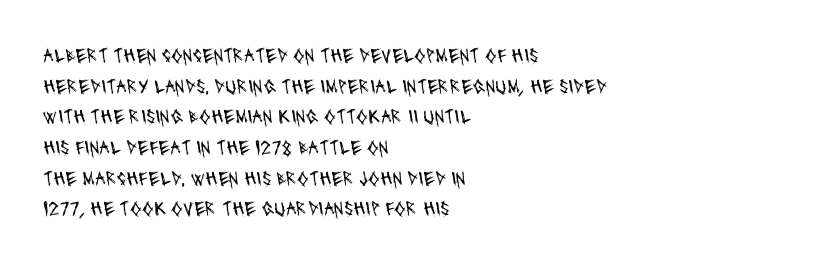
{"bold": "no", "underline": "no", "align": "left", "line_spacing": "normal", "line_spacing_ratio": 1.46, "letter_spacing": "normal", "letter_spacing_em": 0.0, "glyph_px": 21}
